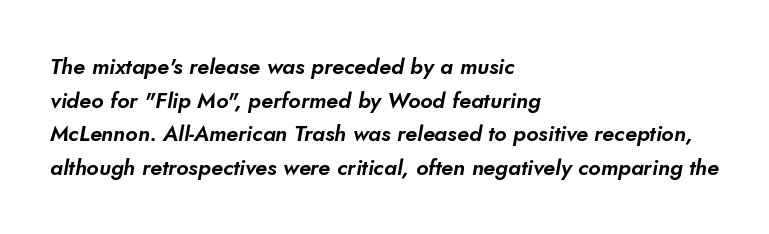
The image shows 22 px text type; set left-aligned, normal line spacing (1.53x), normal letter spacing, not underlined.
